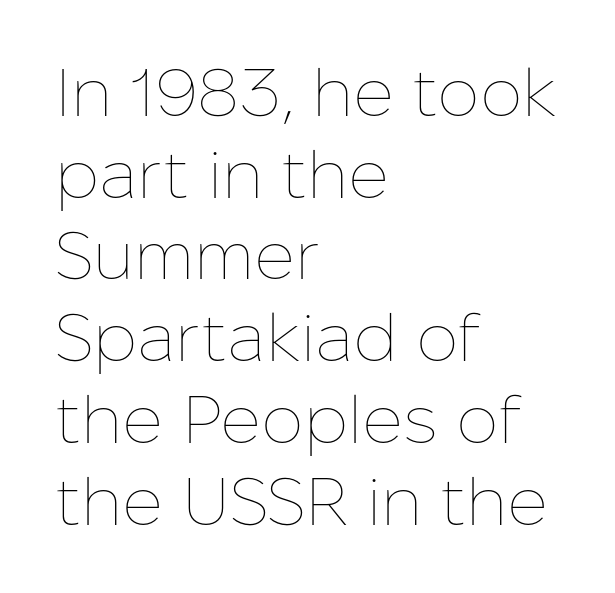
Q: Is the text bold? A: No.
Q: Is the text italic (slanted)? A: No, it is upright.
Q: Is the text underlined? A: No.
Q: How is the paragraph aligned? A: Left-aligned.
Q: Is the spacing between letters normal or unusually wide? A: Normal.
Q: Width (condensed, normal, or wide)? A: Normal.
Q: Stroke contrast? A: Low.
Q: x-height? A: Medium.
Q: Monospaced? A: No.
